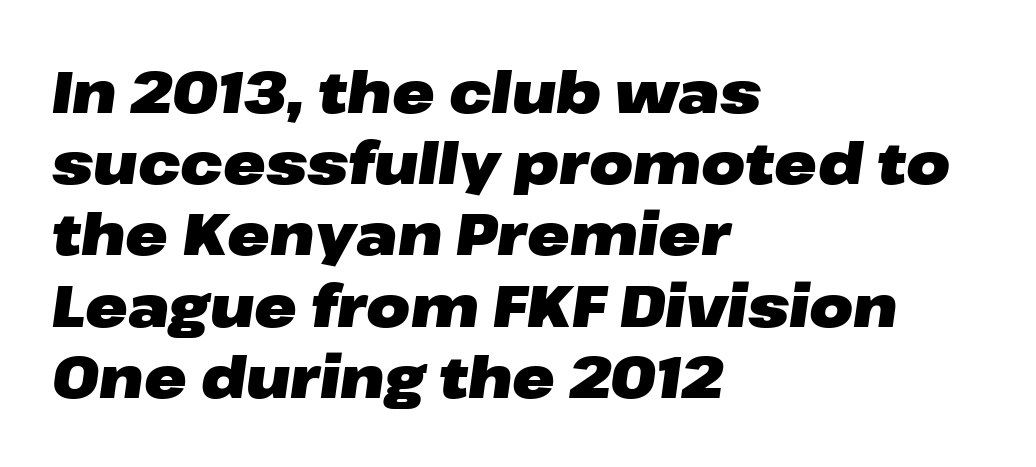
A student would call this left alignment; a typographer would say flush left, rag right. Looks like regular typesetting: each glyph gets only the width it needs. The characters look thick and weighty, a clear bold. There's an unmistakable incline to the writing here. Line spacing here is normal.
